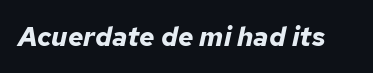
The image shows 27 px bold type, italic (leaning right); set normal letter spacing, not underlined.
